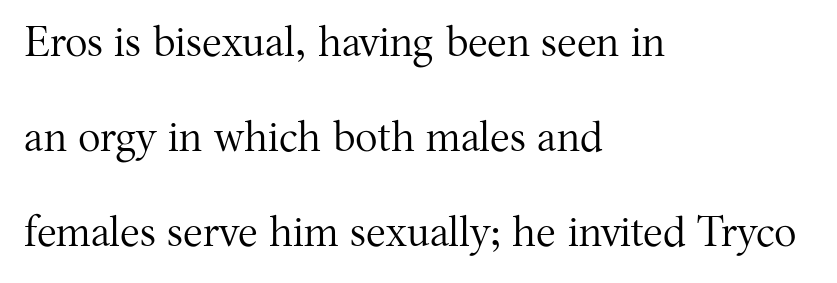
Q: Is the text bold? A: No.
Q: Is the text italic (slanted)? A: No, it is upright.
Q: Is the typeface a serif or a sans-serif typeface? A: Serif.
Q: Is the text underlined? A: No.
Q: How is the paragraph aligned? A: Left-aligned.
Q: Is the spacing between letters normal or unusually wide? A: Normal.
Q: Is the spacing between lines tight, normal or loose? A: Loose.
Q: Width (condensed, normal, or wide)? A: Normal.
Q: Stroke contrast? A: Medium.
Q: x-height? A: Medium.
Q: Monospaced? A: No.
